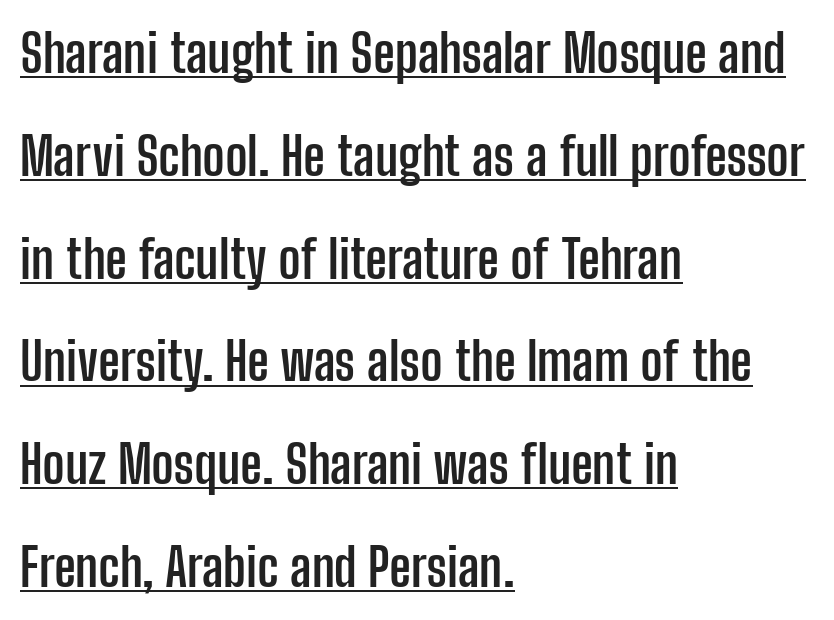
Compared with typical body copy, the letter spacing here is the same. Note: no serifs on the glyphs. Is there much room between lines? Yes — plenty of vertical air separates them. You could not count columns in this text — the font is proportionally spaced. A roman cut, with each character standing at attention.
